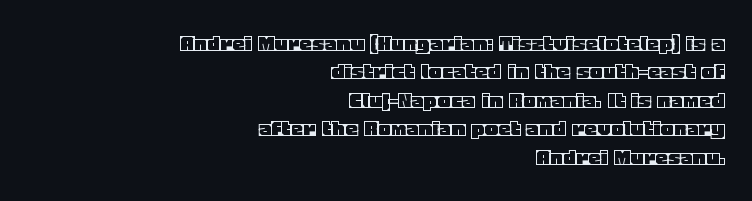
Q: Is the text italic (slanted)? A: No, it is upright.
Q: Is the text underlined? A: No.
Q: How is the paragraph aligned? A: Right-aligned.
Q: Is the spacing between letters normal or unusually wide? A: Normal.
Q: Is the spacing between lines tight, normal or loose? A: Tight.
